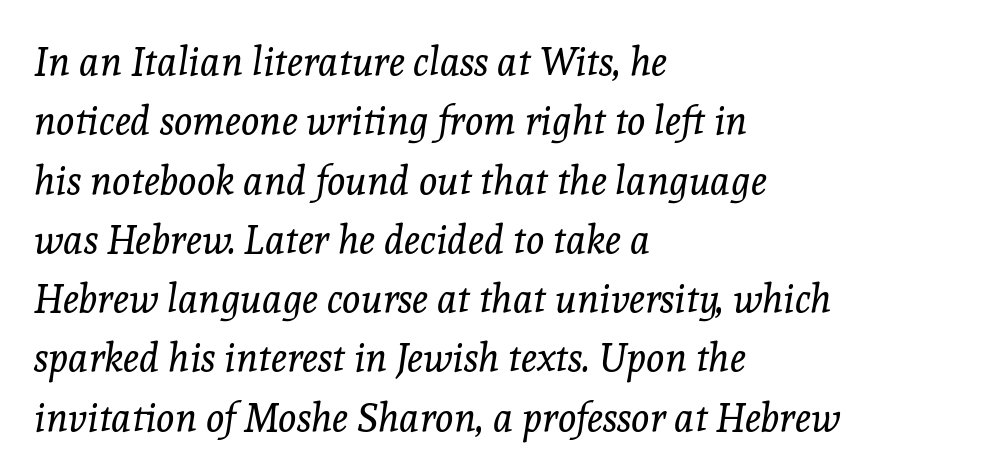
{"serif": "yes", "italic": "yes", "lean": "right", "slant_degrees": 8, "bold": "no", "weight": "regular", "width": "normal", "x_height": "medium", "monospaced": "no", "underline": "no", "align": "left", "line_spacing": "normal", "line_spacing_ratio": 1.52, "letter_spacing": "normal", "letter_spacing_em": 0.0, "glyph_px": 39}
